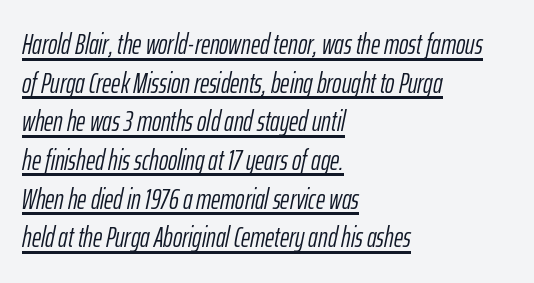
The image shows 28 px light, condensed type, italic (leaning right); set left-aligned, normal line spacing (1.38x), normal letter spacing, underlined; low stroke contrast and a medium x-height.
